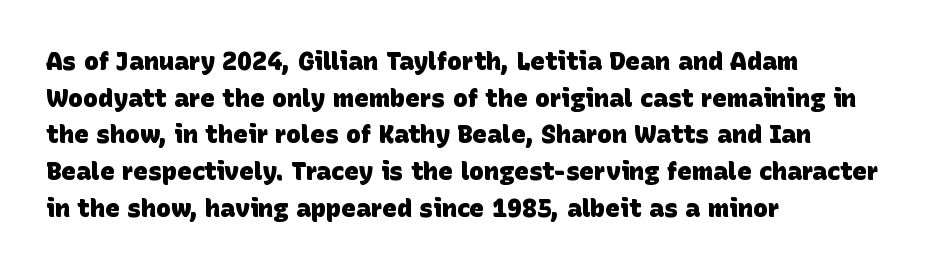
Q: Is the text bold? A: Yes.
Q: Is the text underlined? A: No.
Q: How is the paragraph aligned? A: Left-aligned.
Q: Is the spacing between letters normal or unusually wide? A: Normal.
Q: Is the spacing between lines tight, normal or loose? A: Normal.
